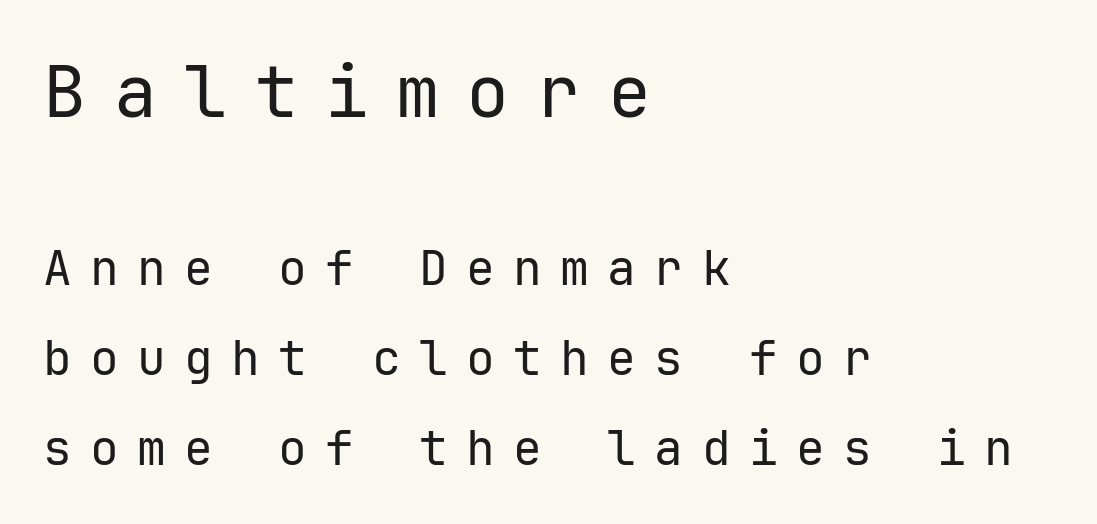
{"serif": "no", "italic": "no", "bold": "no", "weight": "regular", "width": "normal", "stroke_contrast": "low", "x_height": "medium", "monospaced": "yes", "underline": "no", "align": "left", "line_spacing_ratio": 1.88, "letter_spacing": "wide", "letter_spacing_em": 0.38, "larger_block": "first", "size_ratio": 1.5, "glyph_px": 72}
